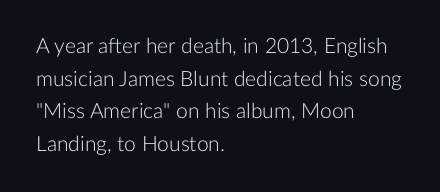
Q: Is the text bold? A: No.
Q: Is the text italic (slanted)? A: No, it is upright.
Q: Is the text underlined? A: No.
Q: How is the paragraph aligned? A: Left-aligned.
Q: Is the spacing between letters normal or unusually wide? A: Normal.
Q: Is the spacing between lines tight, normal or loose? A: Normal.
